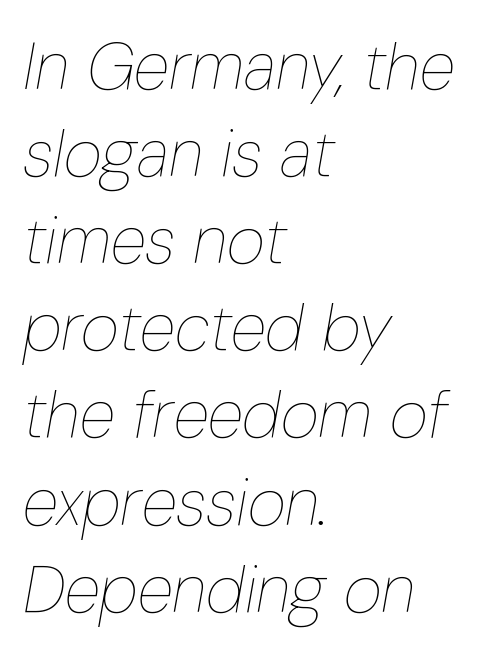
The image shows 66 px thin, condensed type, italic (leaning right); set left-aligned, normal line spacing (1.32x), normal letter spacing, not underlined; low stroke contrast and a medium x-height.
